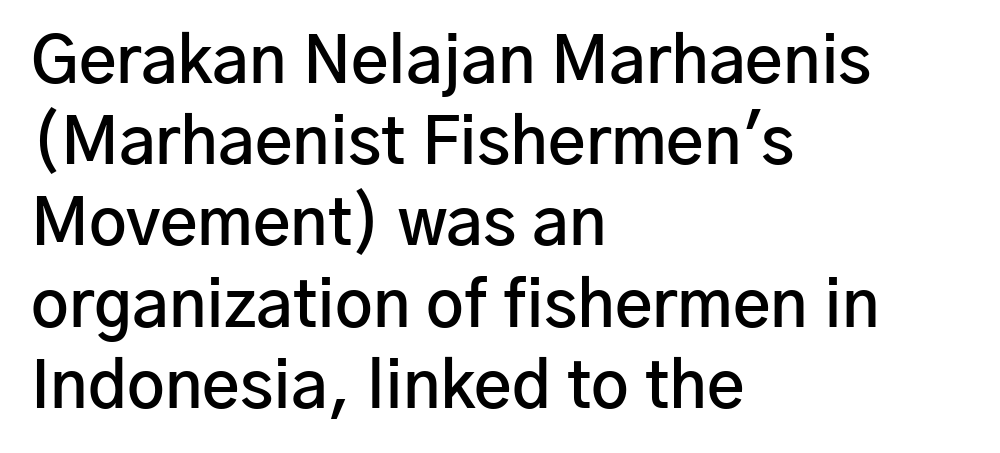
One-word summary of the alignment: left. The letters sit at their default tracking, neither squeezed nor spread. I'd call this a sans setting — the letters go barefoot. Whoever set this chose a conventional vertical rhythm. Bold? Not quite — semibold, heavier than regular but stopping short. Characters remain perfectly vertical along every line.
